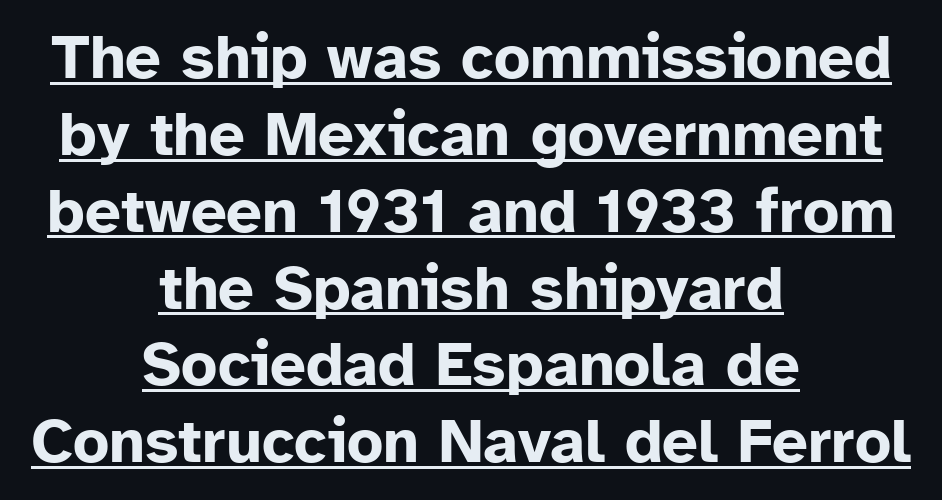
{"serif": "no", "italic": "no", "bold": "yes", "weight": "bold", "width": "normal", "stroke_contrast": "low", "x_height": "medium", "monospaced": "no", "underline": "yes", "align": "center", "line_spacing_ratio": 1.22, "letter_spacing": "normal", "letter_spacing_em": 0.0, "glyph_px": 63}
